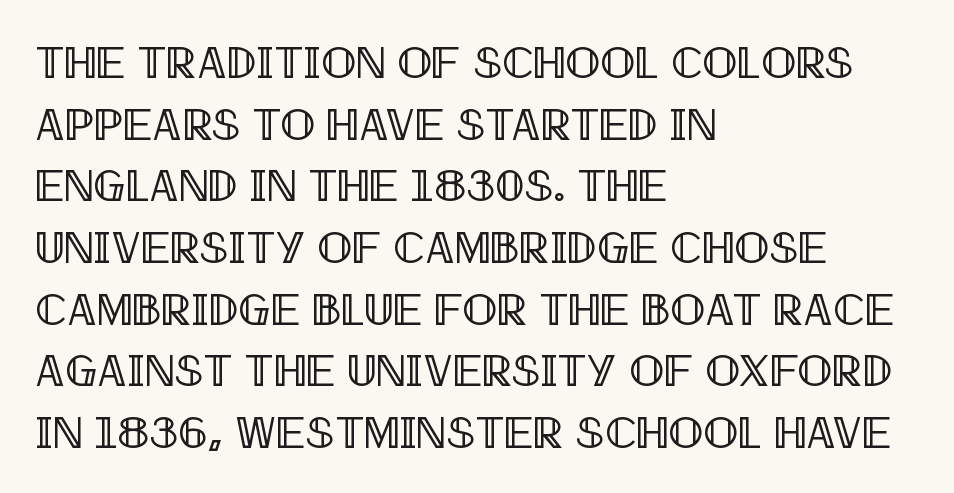
Q: Is the text italic (slanted)? A: No, it is upright.
Q: Is the text underlined? A: No.
Q: How is the paragraph aligned? A: Left-aligned.
Q: Is the spacing between letters normal or unusually wide? A: Normal.
Q: Is the spacing between lines tight, normal or loose? A: Normal.
Q: Width (condensed, normal, or wide)? A: Condensed.
Q: x-height? A: Large.
Q: Monospaced? A: No.
